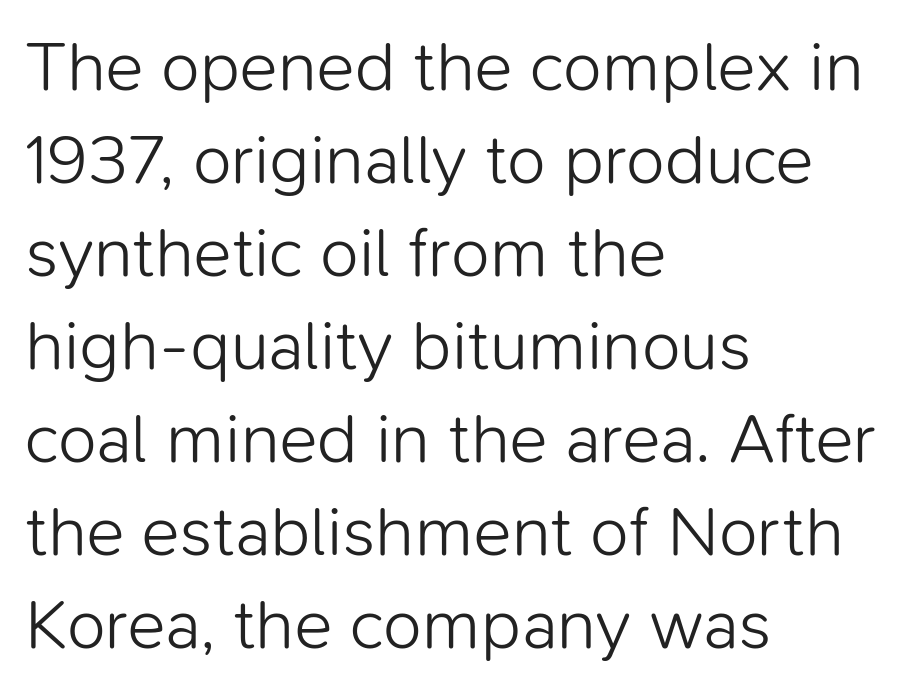
Q: Is the text bold? A: No.
Q: Is the text italic (slanted)? A: No, it is upright.
Q: Is the typeface a serif or a sans-serif typeface? A: Sans-serif.
Q: Is the text underlined? A: No.
Q: How is the paragraph aligned? A: Left-aligned.
Q: Is the spacing between letters normal or unusually wide? A: Normal.
Q: Is the spacing between lines tight, normal or loose? A: Normal.
Q: Width (condensed, normal, or wide)? A: Normal.
Q: Stroke contrast? A: Low.
Q: x-height? A: Medium.
Q: Monospaced? A: No.
